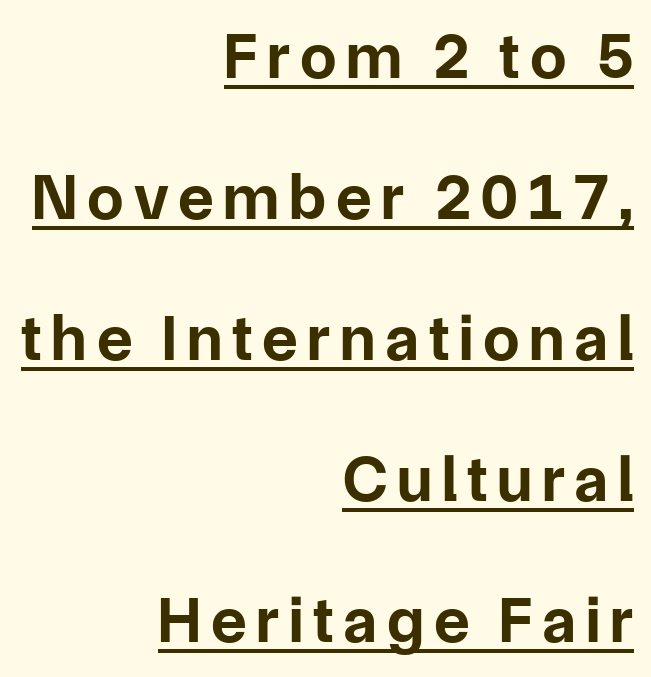
{"serif": "no", "italic": "no", "bold": "yes", "weight": "bold", "width": "normal", "stroke_contrast": "low", "x_height": "medium", "monospaced": "no", "underline": "yes", "align": "right", "line_spacing": "loose", "line_spacing_ratio": 2.17, "glyph_px": 65}
